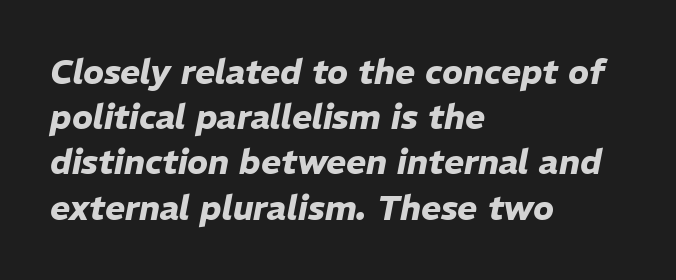
The image shows 34 px heavy type, italic (leaning right); set left-aligned, normal line spacing (1.33x), normal letter spacing, not underlined; low stroke contrast and a medium x-height.
